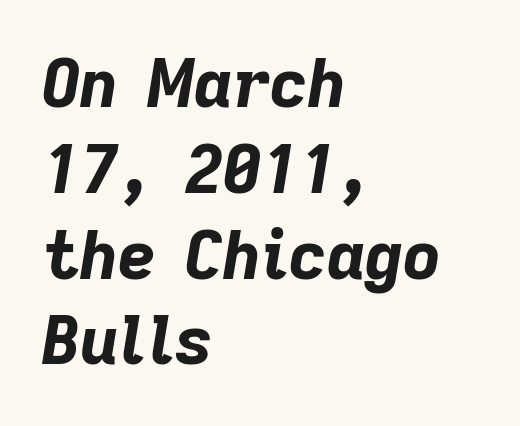
The image shows 66 px bold type, italic (leaning right); set left-aligned, normal line spacing (1.3x), normal letter spacing, not underlined; low stroke contrast and a medium x-height.
